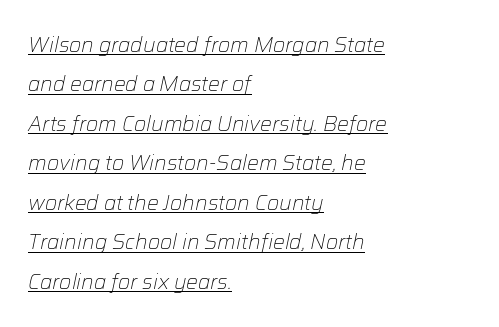
{"italic": "yes", "lean": "right", "slant_degrees": 12, "bold": "no", "underline": "yes", "align": "left", "line_spacing_ratio": 1.88, "letter_spacing": "normal", "letter_spacing_em": 0.0, "glyph_px": 21}
